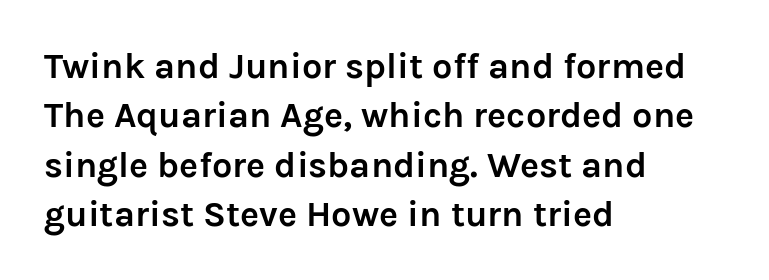
The image shows 36 px semibold sans-serif type, upright; set left-aligned, normal line spacing (1.37x), normal letter spacing, not underlined; low stroke contrast and a medium x-height.
